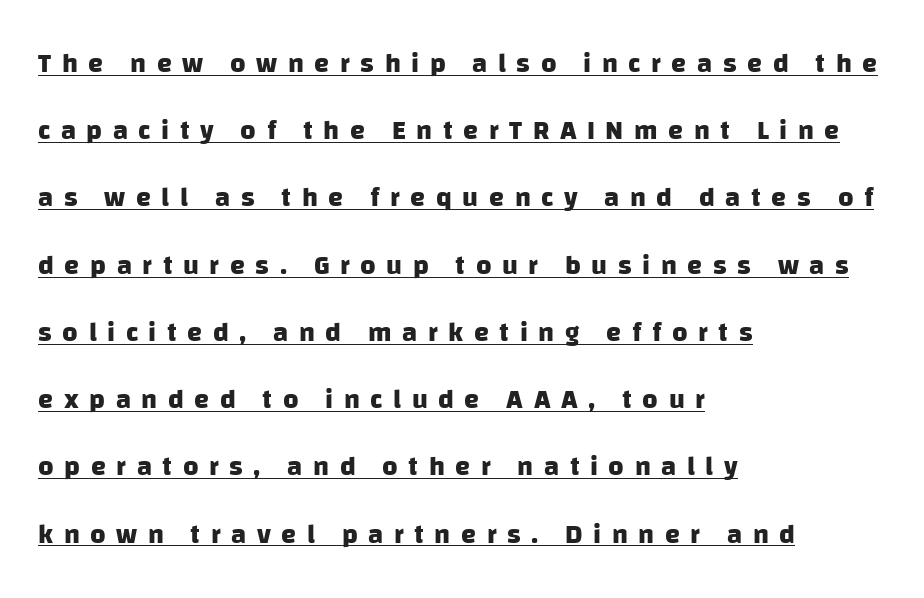
The glyphs have the mass of a bold cut. The passage shown stacks its lines with a broad gap. Short and long lines alike share a common starting point at left. A continuous stroke trails under the words, as in a hyperlink. The face used here is rendered with a markedly widened letterfit.
